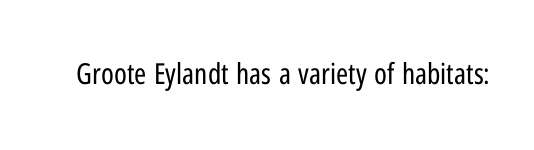
The image shows 29 px regular-weight, condensed sans-serif type, upright; set normal letter spacing, not underlined; low stroke contrast and a medium x-height.
